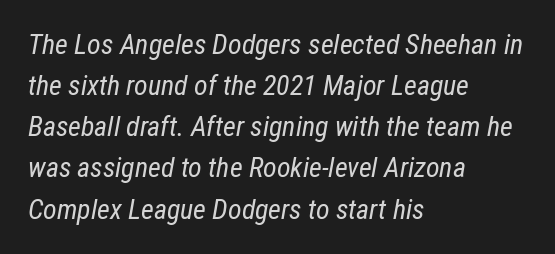
{"italic": "yes", "lean": "right", "slant_degrees": 12, "bold": "no", "weight": "regular", "width": "condensed", "stroke_contrast": "low", "x_height": "medium", "monospaced": "no", "underline": "no", "align": "left", "line_spacing": "normal", "line_spacing_ratio": 1.47, "letter_spacing": "normal", "letter_spacing_em": 0.0, "glyph_px": 28}
